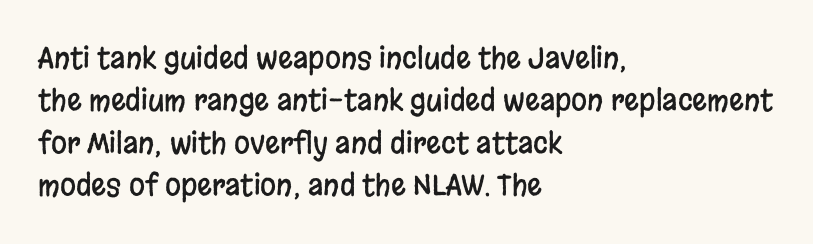
The image shows 29 px condensed sans-serif type, upright; set left-aligned, normal line spacing (1.46x), normal letter spacing, not underlined; low stroke contrast and a large x-height.
